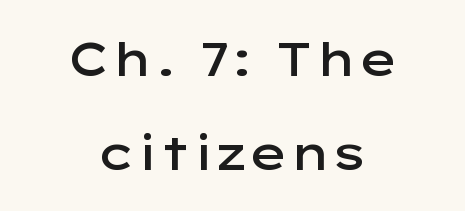
If you drew a line through each stem, it would be perfectly vertical. Stroke terminals: plain, sans-serif. Each word holds together tightly as a unit, with standard inter-letter gaps. Successive baselines arrive slowly, with a big drop between each.
